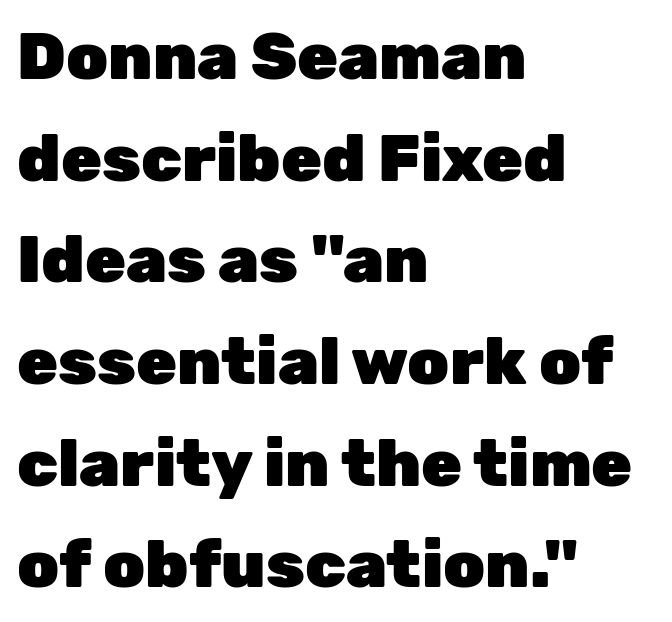
Q: Is the text bold? A: Yes.
Q: Is the text italic (slanted)? A: No, it is upright.
Q: Is the typeface a serif or a sans-serif typeface? A: Sans-serif.
Q: Is the text underlined? A: No.
Q: How is the paragraph aligned? A: Left-aligned.
Q: Is the spacing between letters normal or unusually wide? A: Normal.
Q: Is the spacing between lines tight, normal or loose? A: Normal.
Q: Width (condensed, normal, or wide)? A: Normal.
Q: Stroke contrast? A: Low.
Q: x-height? A: Medium.
Q: Monospaced? A: No.
